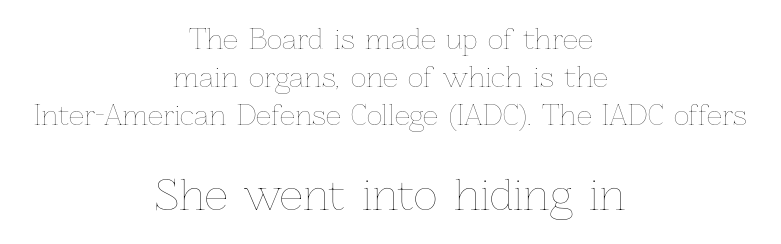
Q: Is the text bold? A: No.
Q: Is the text italic (slanted)? A: No, it is upright.
Q: Is the text underlined? A: No.
Q: How is the paragraph aligned? A: Centered.
Q: Is the spacing between letters normal or unusually wide? A: Normal.
Q: Is the spacing between lines tight, normal or loose? A: Normal.
Q: Which block of text is set in a larger size, the first (top) or the second (bottom)? A: The second (bottom) one.
Q: Width (condensed, normal, or wide)? A: Normal.
Q: Stroke contrast? A: Low.
Q: x-height? A: Medium.
Q: Monospaced? A: No.
